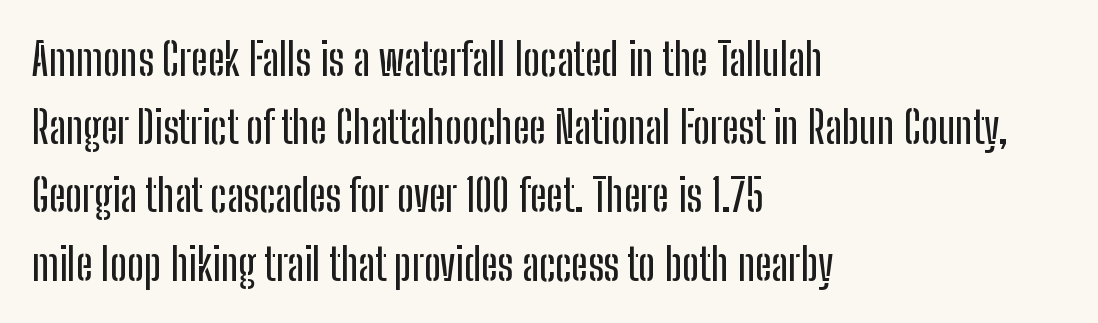
Q: Is the text italic (slanted)? A: No, it is upright.
Q: Is the typeface a serif or a sans-serif typeface? A: Sans-serif.
Q: Is the text underlined? A: No.
Q: How is the paragraph aligned? A: Left-aligned.
Q: Is the spacing between letters normal or unusually wide? A: Normal.
Q: Is the spacing between lines tight, normal or loose? A: Normal.
Q: Width (condensed, normal, or wide)? A: Condensed.
Q: Stroke contrast? A: Low.
Q: x-height? A: Medium.
Q: Monospaced? A: No.
